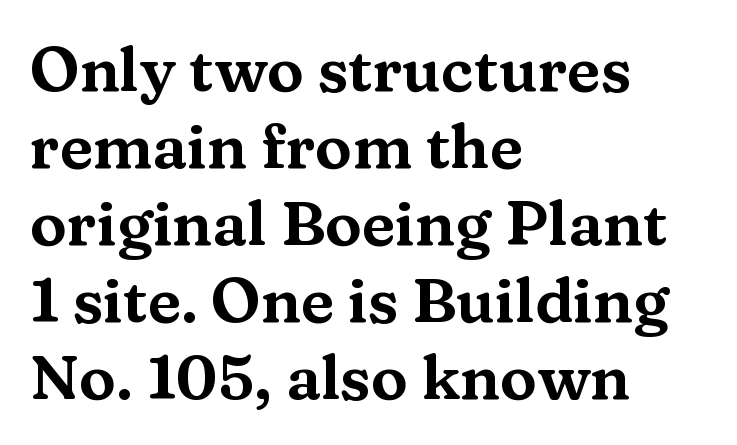
The typeface chosen for these lines features serifs. Ordinary non-slanted type is in use. Here the designer chose a conventional face with non-uniform glyph widths. Underline: absent. The setting favours the left margin, as ordinary paragraphs usually do. Glyph-to-glyph distance matches everyday printed text.
